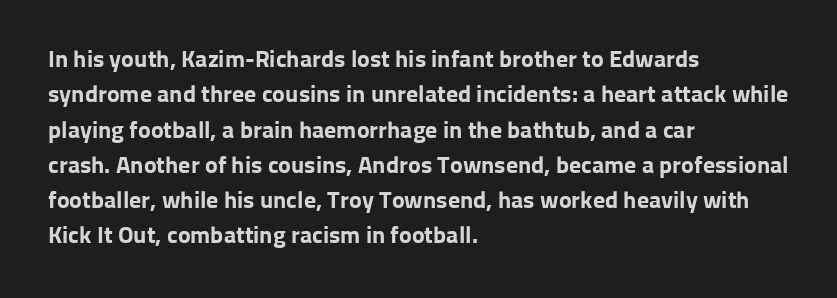
The image shows 24 px bold type, upright; set left-aligned, normal line spacing (1.47x), normal letter spacing, not underlined.
